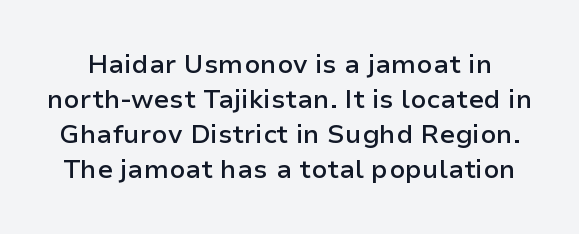
{"italic": "no", "bold": "semi", "underline": "no", "line_spacing": "normal", "line_spacing_ratio": 1.34, "letter_spacing": "normal", "letter_spacing_em": 0.0, "glyph_px": 26}
